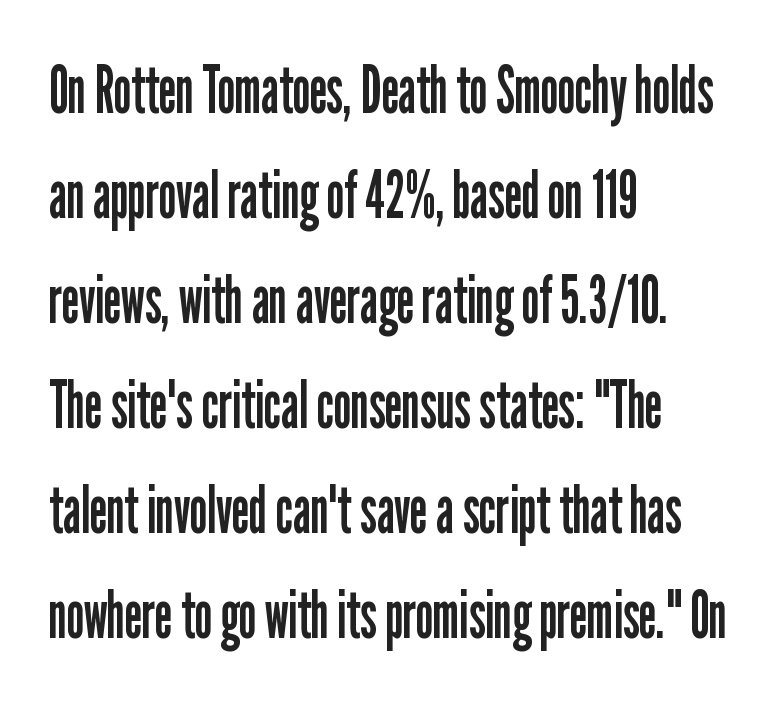
Short and long lines alike share a common starting point at left. These lines keep a tight, regular rhythm from letter to letter. Unlike italic type, these characters show no tilt at all. Think of a printed novel: that variable character pitch is what you see here.
